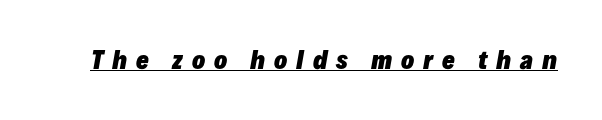
{"italic": "yes", "lean": "right", "slant_degrees": 10, "bold": "yes", "underline": "yes", "letter_spacing": "wide", "letter_spacing_em": 0.37, "glyph_px": 24}
